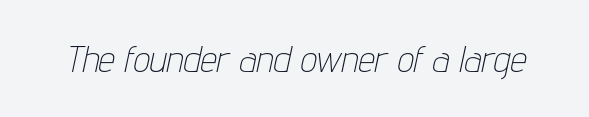
The image shows 37 px thin, condensed type, italic (leaning right); set normal letter spacing, not underlined; low stroke contrast and a medium x-height.
